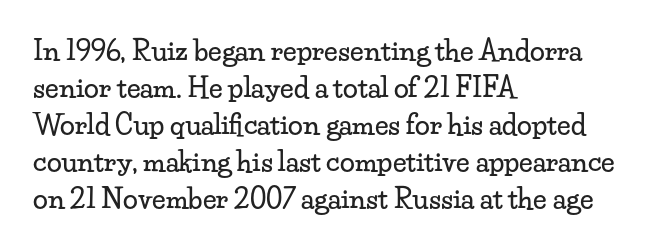
{"italic": "no", "underline": "no", "align": "left", "line_spacing": "normal", "line_spacing_ratio": 1.37, "letter_spacing": "normal", "letter_spacing_em": 0.0, "glyph_px": 27}
